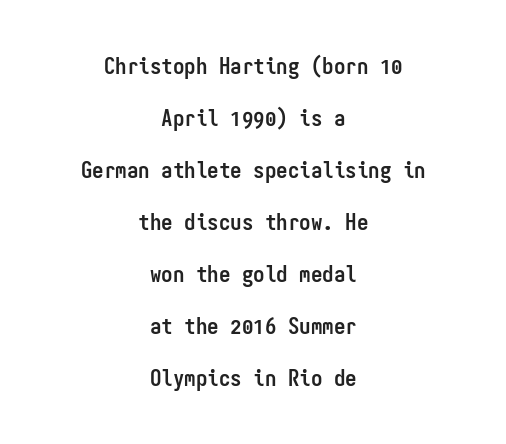
Q: Is the text bold? A: Yes.
Q: Is the text italic (slanted)? A: No, it is upright.
Q: Is the text underlined? A: No.
Q: How is the paragraph aligned? A: Centered.
Q: Is the spacing between letters normal or unusually wide? A: Normal.
Q: Is the spacing between lines tight, normal or loose? A: Loose.
